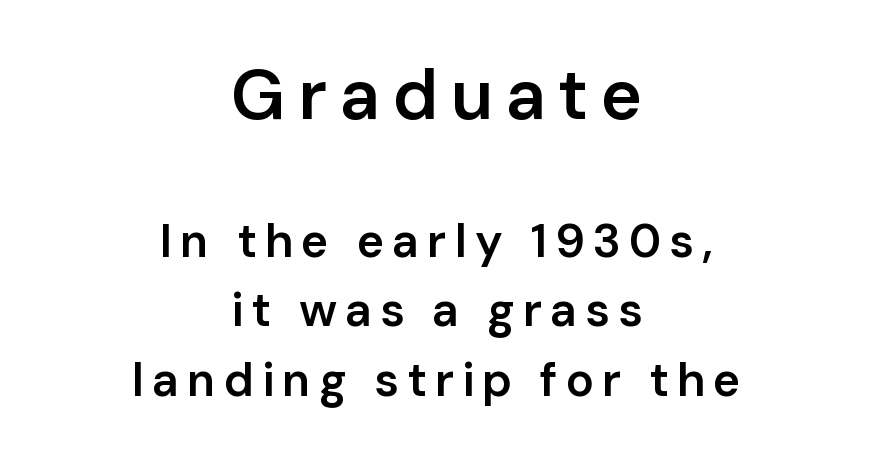
Q: Is the text bold? A: Semi-bold.
Q: Is the text italic (slanted)? A: No, it is upright.
Q: Is the typeface a serif or a sans-serif typeface? A: Sans-serif.
Q: Is the text underlined? A: No.
Q: How is the paragraph aligned? A: Centered.
Q: Is the spacing between lines tight, normal or loose? A: Normal.
Q: Which block of text is set in a larger size, the first (top) or the second (bottom)? A: The first (top) one.
Q: Width (condensed, normal, or wide)? A: Normal.
Q: Stroke contrast? A: Low.
Q: x-height? A: Medium.
Q: Monospaced? A: No.
